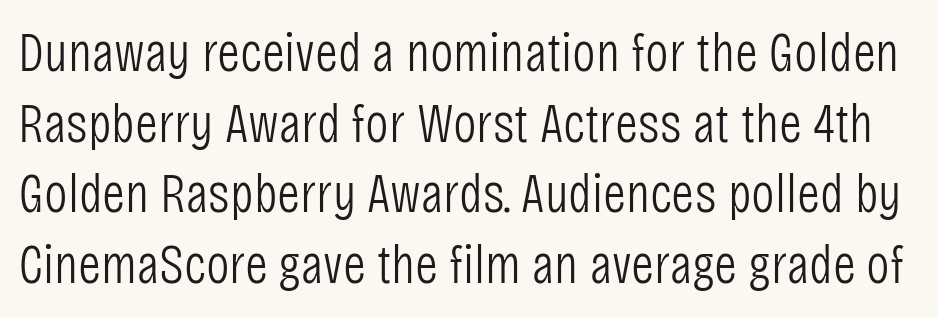
Q: Is the text bold? A: No.
Q: Is the text italic (slanted)? A: No, it is upright.
Q: Is the typeface a serif or a sans-serif typeface? A: Sans-serif.
Q: Is the text underlined? A: No.
Q: Is the spacing between letters normal or unusually wide? A: Normal.
Q: Is the spacing between lines tight, normal or loose? A: Normal.
Q: Width (condensed, normal, or wide)? A: Condensed.
Q: Stroke contrast? A: Low.
Q: x-height? A: Large.
Q: Monospaced? A: No.
